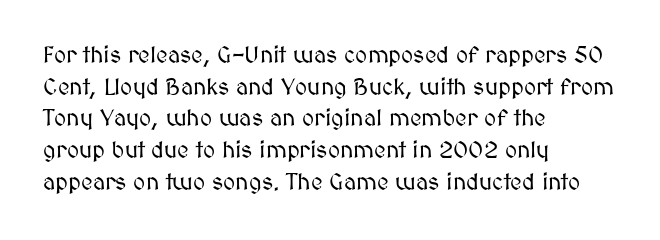
{"italic": "no", "underline": "no", "align": "left", "line_spacing": "normal", "line_spacing_ratio": 1.38, "letter_spacing": "normal", "letter_spacing_em": 0.0, "glyph_px": 23}
